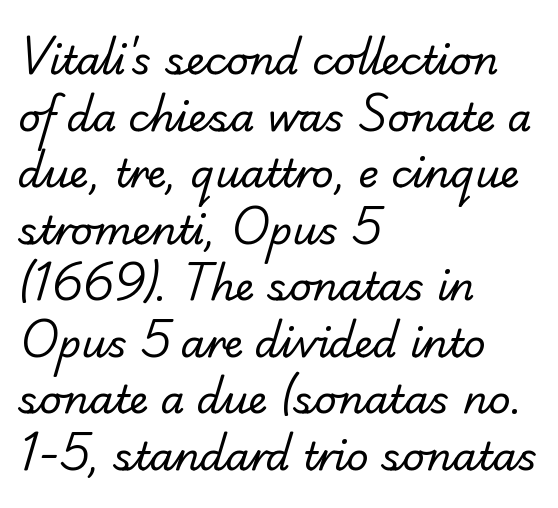
{"serif": "yes", "bold": "no", "weight": "regular", "width": "normal", "stroke_contrast": "low", "x_height": "small", "monospaced": "no", "underline": "no", "align": "left", "line_spacing": "normal", "line_spacing_ratio": 1.45, "letter_spacing": "normal", "letter_spacing_em": 0.0, "glyph_px": 39}
